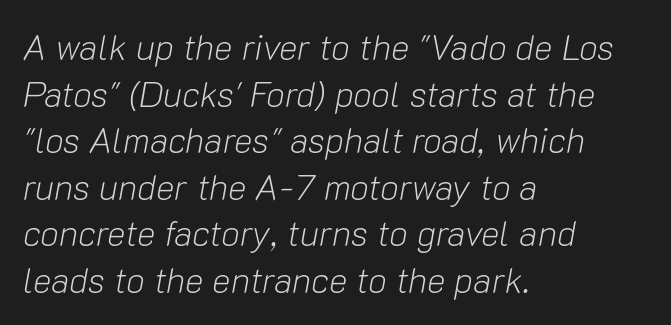
The image shows 35 px light type, italic (leaning right); set left-aligned, normal line spacing (1.33x), normal letter spacing, not underlined; low stroke contrast and a medium x-height.
